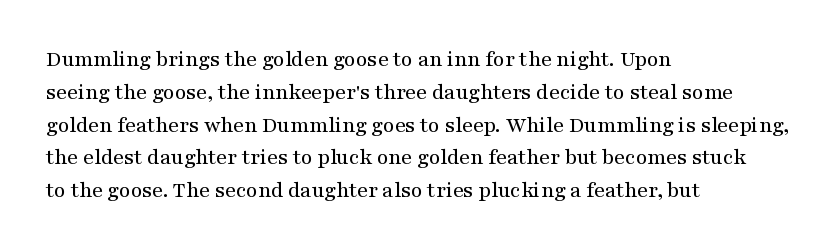
The specimen omits any rule beneath the text block's lines. Is the letter spacing exaggerated? No — it looks like the ordinary default. The typography opts for an upright posture over an oblique one. The rag falls on the right side of this text block. Baseline-to-baseline distance is the conventional proportion of letter height.
